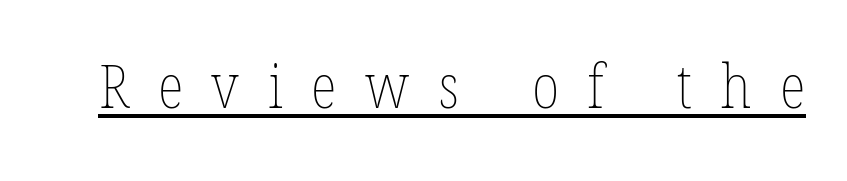
Q: Is the text bold? A: No.
Q: Is the text underlined? A: Yes.
Q: Is the spacing between letters normal or unusually wide? A: Unusually wide.
Q: Width (condensed, normal, or wide)? A: Condensed.
Q: Stroke contrast? A: Low.
Q: x-height? A: Medium.
Q: Monospaced? A: No.
